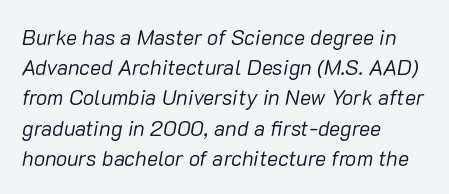
The foot of each line stays bare and open. The lettering tilts uniformly, giving the passage an italic look. The rendering anchors every line to the left-hand side. Whoever set this chose a conventional vertical rhythm. Unbolded letterforms with no extra heft.
